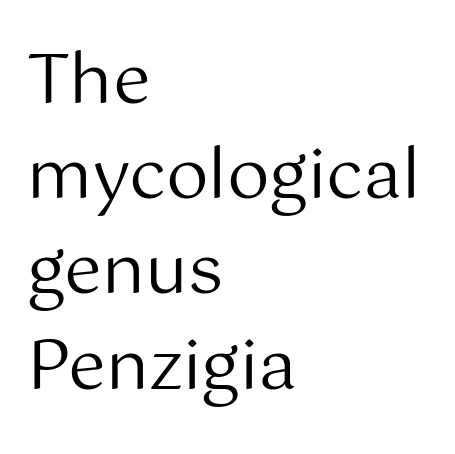
The image shows 68 px regular-weight sans-serif type, upright; set left-aligned, normal line spacing (1.4x), normal letter spacing, not underlined; medium stroke contrast and a medium x-height.
